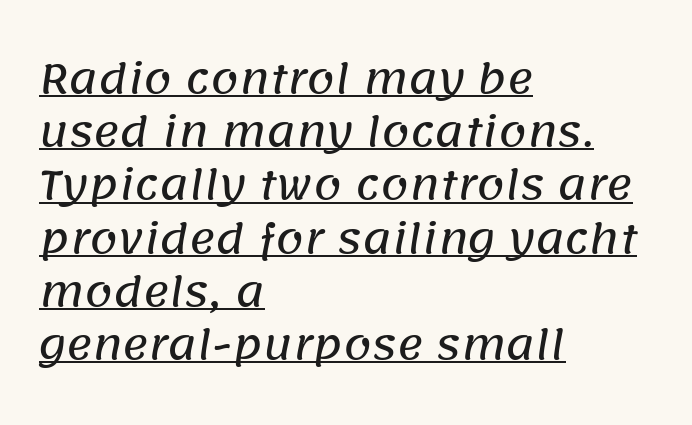
The image shows 40 px sans-serif type; set left-aligned, normal line spacing (1.33x), normal letter spacing, underlined; low stroke contrast and a large x-height.
